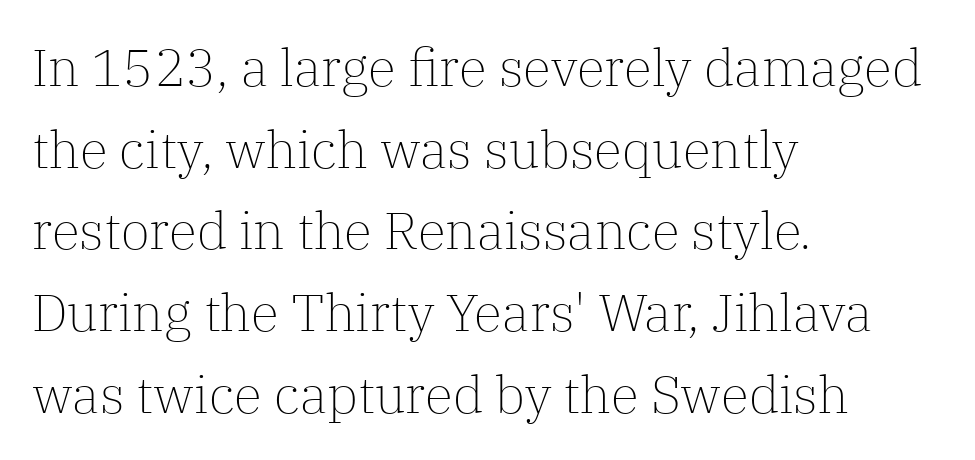
{"serif": "yes", "italic": "no", "bold": "no", "weight": "light", "width": "normal", "stroke_contrast": "low", "x_height": "medium", "monospaced": "no", "underline": "no", "align": "left", "line_spacing": "normal", "line_spacing_ratio": 1.57, "letter_spacing": "normal", "letter_spacing_em": 0.0, "glyph_px": 52}
